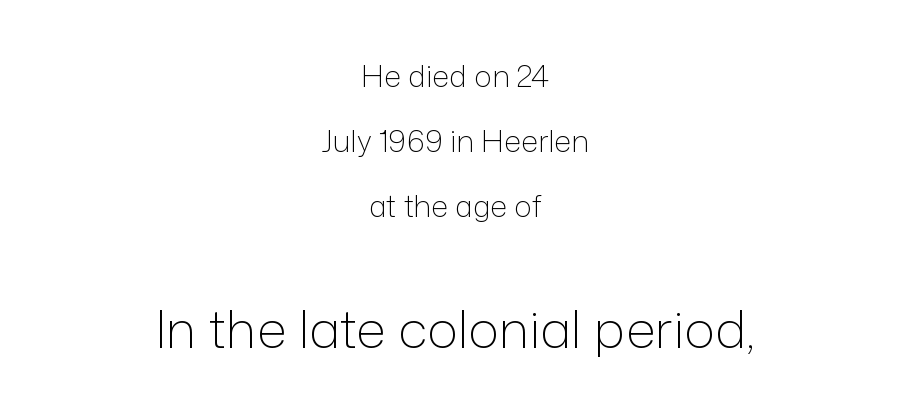
{"serif": "no", "italic": "no", "bold": "no", "weight": "light", "width": "normal", "stroke_contrast": "low", "x_height": "medium", "monospaced": "no", "underline": "no", "align": "center", "line_spacing": "loose", "line_spacing_ratio": 2.17, "letter_spacing": "normal", "letter_spacing_em": 0.0, "larger_block": "second", "size_ratio": 1.73, "glyph_px": 52}
